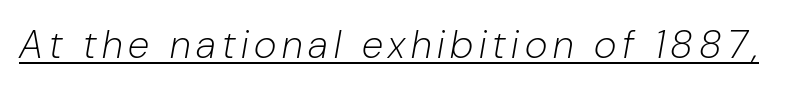
Q: Is the text bold? A: No.
Q: Is the text italic (slanted)? A: Yes, it leans right by about 10 degrees.
Q: Is the text underlined? A: Yes.
Q: Width (condensed, normal, or wide)? A: Normal.
Q: Stroke contrast? A: Low.
Q: x-height? A: Medium.
Q: Monospaced? A: No.
